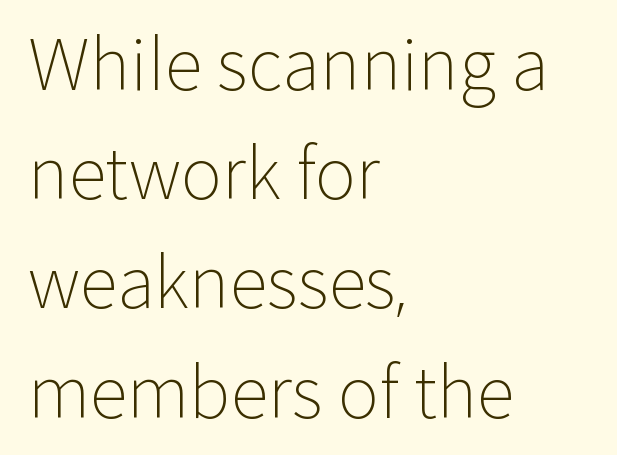
These lines were composed using upright roman letters. The rows are spaced the way most documents space them. Is the stroke heavy? The answer is a plain regular-or-lighter. The paragraph shown leans on its left margin. Nope, no serifs anywhere on these letters. Here the glyphs are tracked normally, forming tight word shapes.
